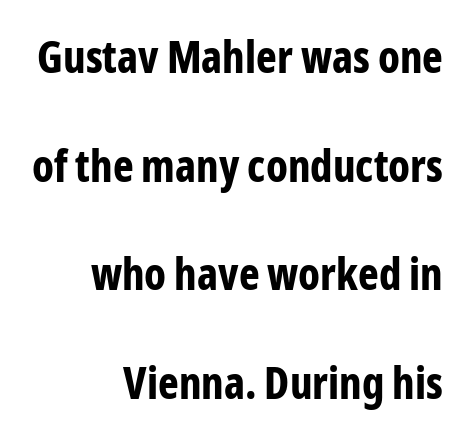
In terms of letterspacing, this is plain default setting. The designer went with a sans here, leaving each stem footless. The passage is arranged like a letterhead date or caption credit — flush right. The glyphs have the mass of a bold cut. Letters rest on an invisible, unmarked baseline. Looks like regular typesetting: each glyph gets only the width it needs.
